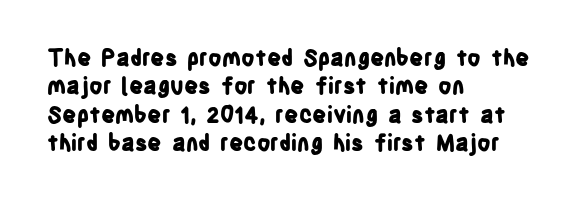
This is the regular roman posture of the typeface. The lines in this sample share a left origin and differ only in where they stop. Standard letterfit; no display-style spreading of the glyphs. Heavy-handed strokes throughout: this text is bold. The space directly below the letters is spotless.
